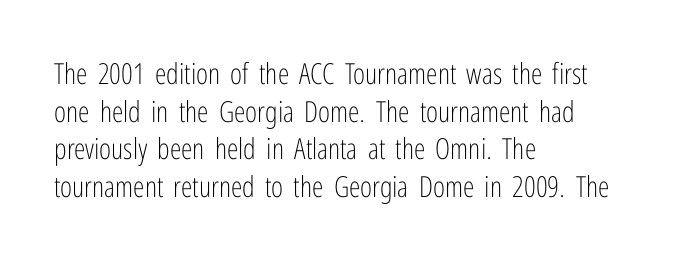
{"serif": "no", "italic": "no", "bold": "no", "weight": "light", "width": "condensed", "stroke_contrast": "low", "x_height": "medium", "monospaced": "no", "underline": "no", "align": "left", "line_spacing": "normal", "line_spacing_ratio": 1.3, "letter_spacing": "normal", "letter_spacing_em": 0.0, "glyph_px": 29}
